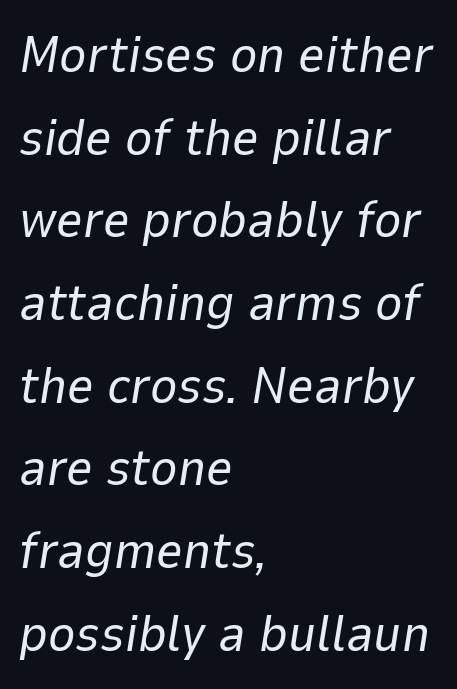
Every row of glyphs begins at an identical x-position on the left. Between one letter and the next there's only the usual sliver of space. How would I describe the line gaps? Plain and ordinary. Slant detected: the letters are inclined. The gap between lines stays unmarked. The letterforms sit at book weight or below.
